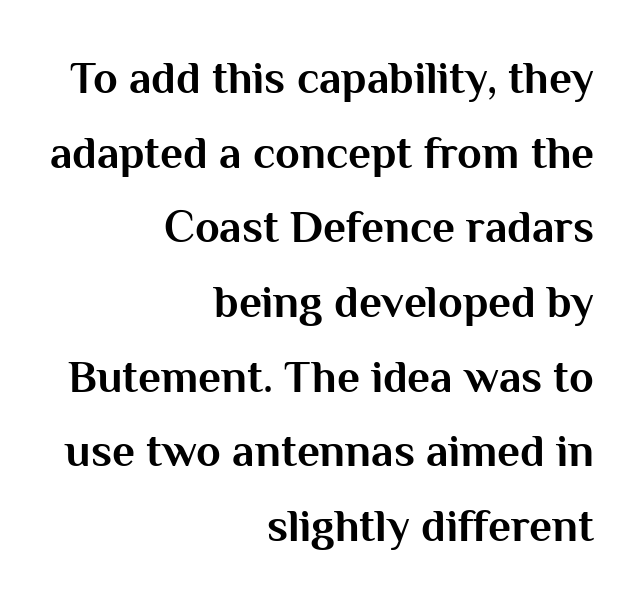
{"serif": "no", "italic": "no", "bold": "yes", "weight": "bold", "width": "normal", "stroke_contrast": "medium", "x_height": "medium", "monospaced": "no", "underline": "no", "align": "right", "line_spacing": "normal", "line_spacing_ratio": 1.66, "letter_spacing": "normal", "letter_spacing_em": 0.0, "glyph_px": 45}
